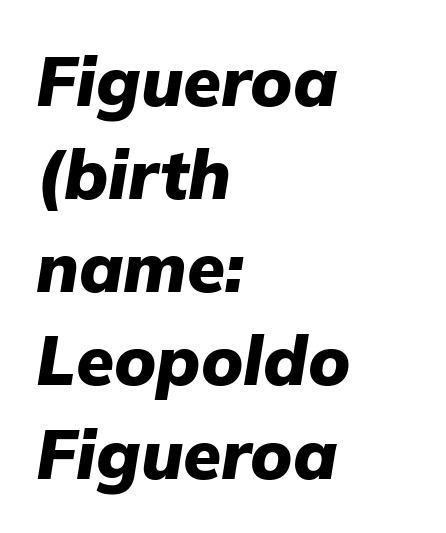
The image shows 69 px heavy type, italic (leaning right); set left-aligned, normal line spacing (1.35x), normal letter spacing, not underlined; low stroke contrast and a medium x-height.
